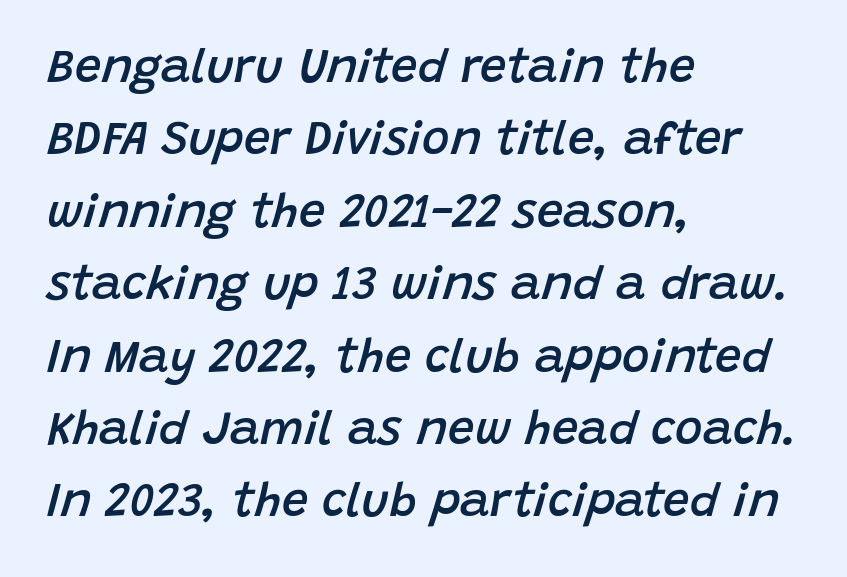
{"italic": "yes", "lean": "right", "slant_degrees": 15, "bold": "semi", "weight": "semibold", "width": "normal", "stroke_contrast": "low", "x_height": "large", "monospaced": "no", "underline": "no", "align": "left", "line_spacing": "normal", "line_spacing_ratio": 1.54, "letter_spacing": "normal", "letter_spacing_em": 0.0, "glyph_px": 47}
